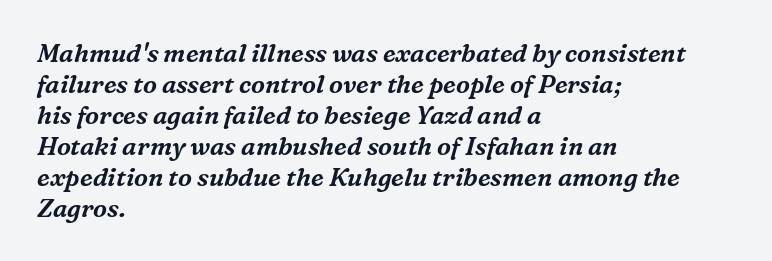
The image shows 25 px text type, italic (leaning right); set left-aligned, line spacing 1.24x, normal letter spacing, not underlined.
